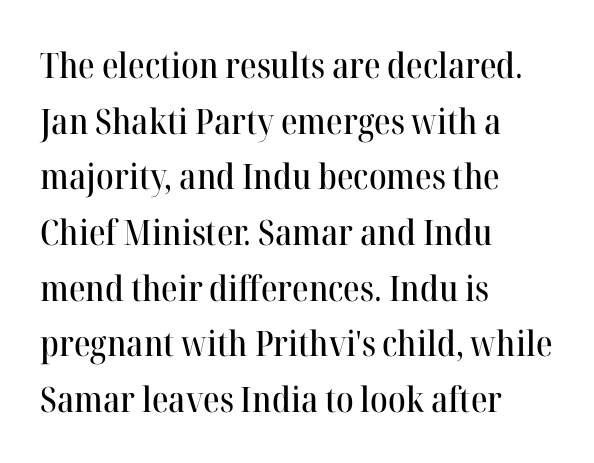
Do the characters align in a grid? No, the font is proportional. Unlike a clean sans, this face finishes its strokes with serifs. Every row of glyphs begins at an identical x-position on the left. The lettering stays uniformly vertical, giving the passage a roman look.
